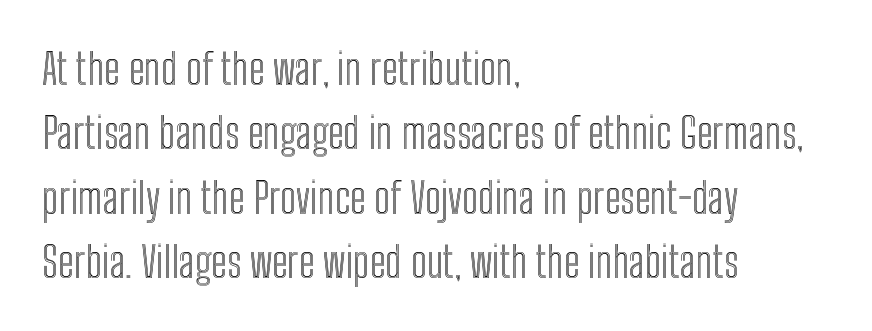
Honestly, the letter spacing is just normal — you wouldn't notice it. The passage shown is typed in a proportional face where columns would drift. No word sits above an underline. The rows are spaced the way most documents space them. The paragraph shown leans on its left margin.
